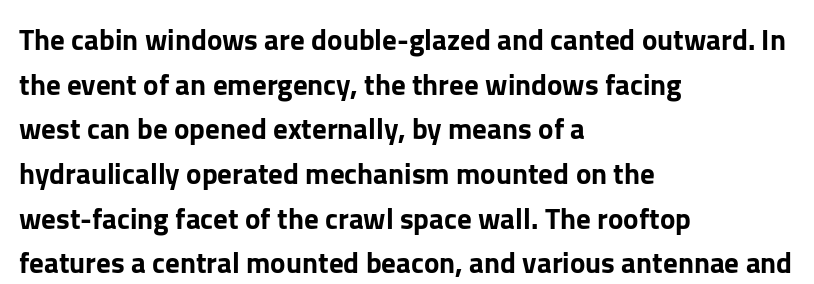
{"serif": "no", "italic": "no", "width": "normal", "stroke_contrast": "low", "x_height": "medium", "monospaced": "no", "underline": "no", "align": "left", "line_spacing": "normal", "line_spacing_ratio": 1.54, "letter_spacing": "normal", "letter_spacing_em": 0.0, "glyph_px": 29}
